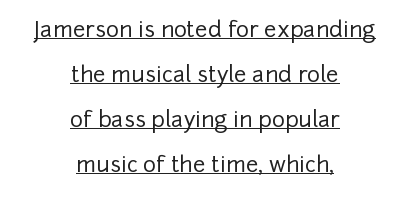
Q: Is the text italic (slanted)? A: No, it is upright.
Q: Is the text underlined? A: Yes.
Q: How is the paragraph aligned? A: Centered.
Q: Is the spacing between letters normal or unusually wide? A: Normal.
Q: Is the spacing between lines tight, normal or loose? A: Loose.
